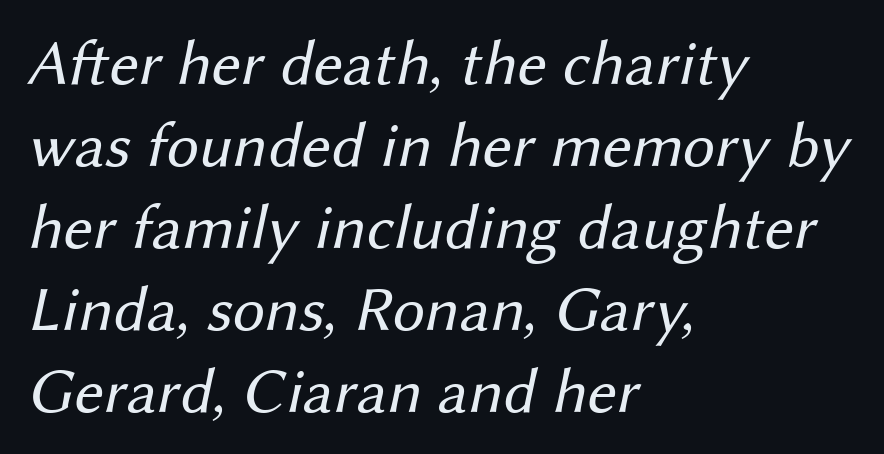
{"serif": "no", "bold": "no", "weight": "regular", "width": "normal", "stroke_contrast": "medium", "x_height": "medium", "monospaced": "no", "underline": "no", "align": "left", "line_spacing": "normal", "line_spacing_ratio": 1.28, "letter_spacing": "normal", "letter_spacing_em": 0.0, "glyph_px": 64}
